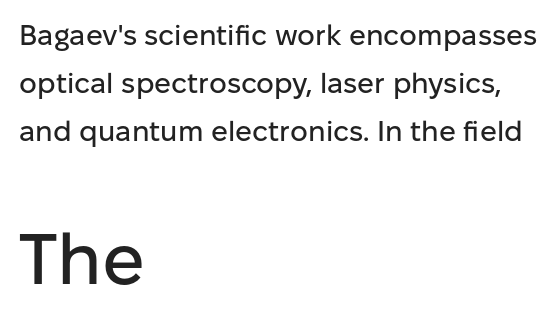
The image shows 71 px sans-serif type, upright; set left-aligned, line spacing 1.72x, normal letter spacing, not underlined; the second (bottom) block is 2.54x larger; low stroke contrast and a medium x-height.
